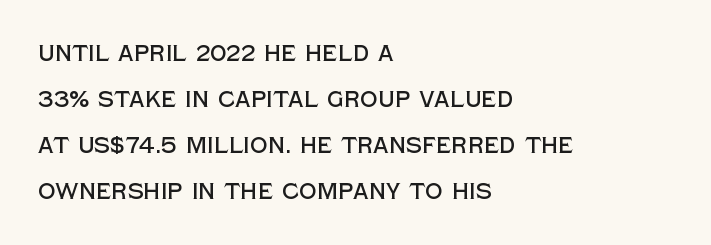
Q: Is the text italic (slanted)? A: No, it is upright.
Q: Is the text underlined? A: No.
Q: How is the paragraph aligned? A: Left-aligned.
Q: Is the spacing between letters normal or unusually wide? A: Normal.
Q: Is the spacing between lines tight, normal or loose? A: Loose.
